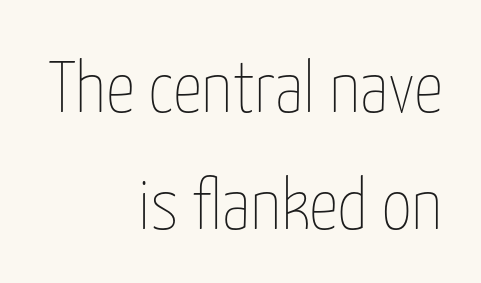
Q: Is the text bold? A: No.
Q: Is the text italic (slanted)? A: No, it is upright.
Q: Is the text underlined? A: No.
Q: How is the paragraph aligned? A: Right-aligned.
Q: Is the spacing between letters normal or unusually wide? A: Normal.
Q: Is the spacing between lines tight, normal or loose? A: Normal.
Q: Width (condensed, normal, or wide)? A: Condensed.
Q: Stroke contrast? A: Low.
Q: x-height? A: Medium.
Q: Monospaced? A: No.
